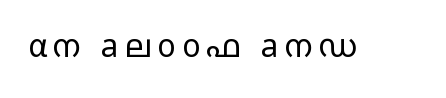
The image shows 31 px light, wide sans-serif type, upright; set not underlined; low stroke contrast and a medium x-height.
